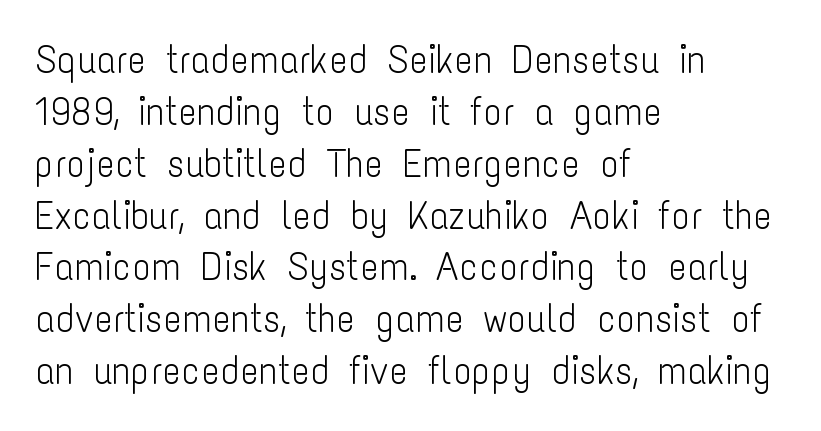
Q: Is the text bold? A: No.
Q: Is the text italic (slanted)? A: No, it is upright.
Q: Is the typeface a serif or a sans-serif typeface? A: Sans-serif.
Q: Is the text underlined? A: No.
Q: How is the paragraph aligned? A: Left-aligned.
Q: Is the spacing between letters normal or unusually wide? A: Normal.
Q: Is the spacing between lines tight, normal or loose? A: Normal.
Q: Width (condensed, normal, or wide)? A: Condensed.
Q: Stroke contrast? A: Low.
Q: x-height? A: Medium.
Q: Monospaced? A: No.
